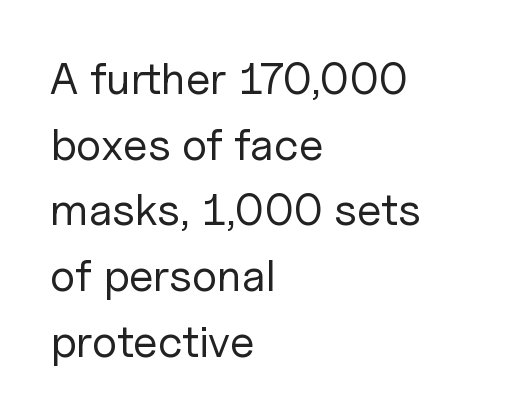
{"serif": "no", "italic": "no", "bold": "no", "weight": "regular", "width": "normal", "stroke_contrast": "low", "x_height": "medium", "monospaced": "no", "underline": "no", "align": "left", "line_spacing": "normal", "line_spacing_ratio": 1.46, "letter_spacing": "normal", "letter_spacing_em": 0.0, "glyph_px": 45}
